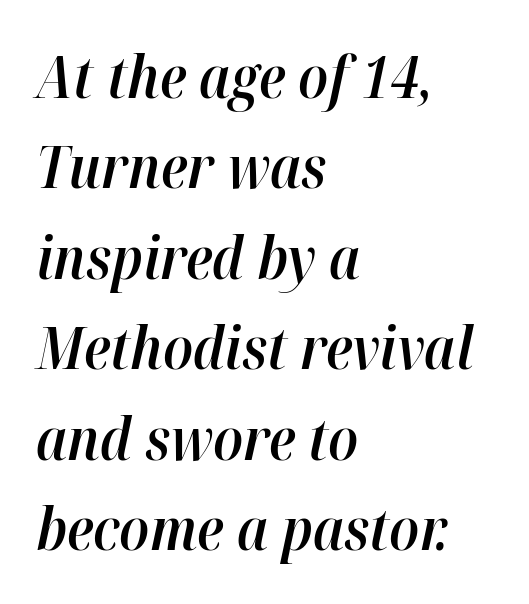
{"italic": "yes", "lean": "right", "slant_degrees": 12, "bold": "semi", "weight": "semibold", "width": "normal", "stroke_contrast": "high", "x_height": "medium", "monospaced": "no", "underline": "no", "align": "left", "line_spacing": "normal", "line_spacing_ratio": 1.56, "letter_spacing": "normal", "letter_spacing_em": 0.0, "glyph_px": 58}
